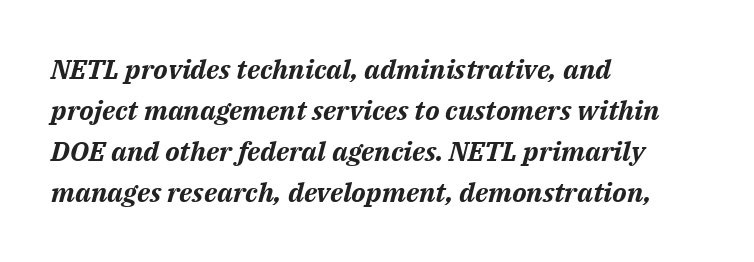
{"italic": "yes", "lean": "right", "slant_degrees": 14, "bold": "yes", "underline": "no", "align": "left", "line_spacing": "normal", "line_spacing_ratio": 1.52, "letter_spacing": "normal", "letter_spacing_em": 0.0, "glyph_px": 27}
